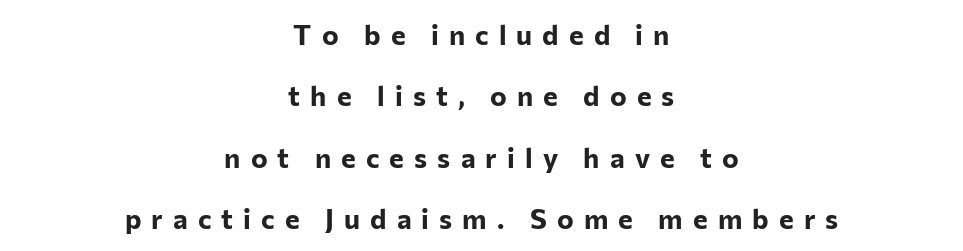
Check under the words: just untouched page. Letter spacing: wide. Italic: no, the glyphs are upright roman. The compositor balanced each line on the midline.
